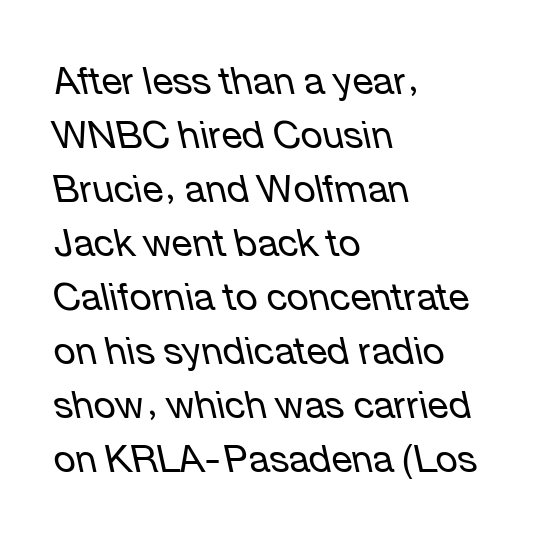
Underlining? Definitely not there. The typeface has the unassuming heft of standard copy or less. The letters are slanted; this is an italic face. Between one letter and the next there's only the usual sliver of space.
